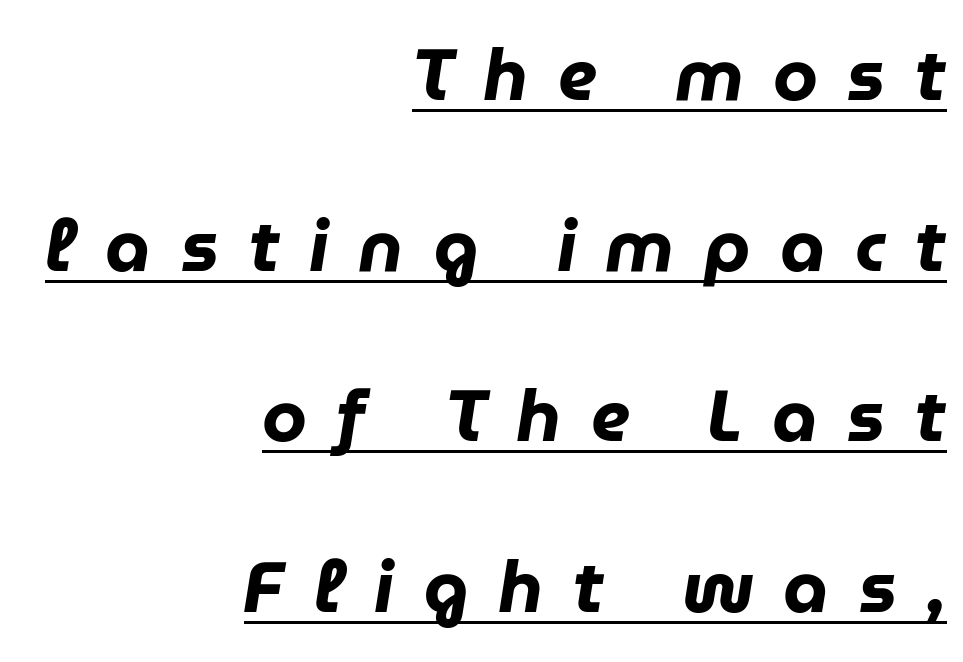
What stands out about the letter spacing? Its width — letters are far apart. One-word summary of the alignment: right. Glance below the letters and you will spot a drawn line. The text carries the slant typical of an italic or oblique font. The letters are bold, with thick, heavy strokes. The passage shown is typed in a proportional face where columns would drift.
